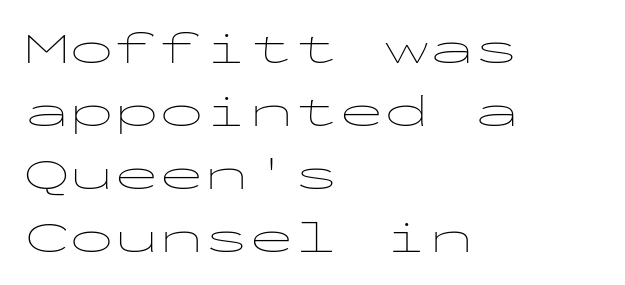
Q: Is the text bold? A: No.
Q: Is the text italic (slanted)? A: No, it is upright.
Q: Is the typeface a serif or a sans-serif typeface? A: Sans-serif.
Q: Is the text underlined? A: No.
Q: How is the paragraph aligned? A: Left-aligned.
Q: Is the spacing between letters normal or unusually wide? A: Normal.
Q: Is the spacing between lines tight, normal or loose? A: Normal.
Q: Width (condensed, normal, or wide)? A: Wide.
Q: Stroke contrast? A: Low.
Q: x-height? A: Medium.
Q: Monospaced? A: Yes.
